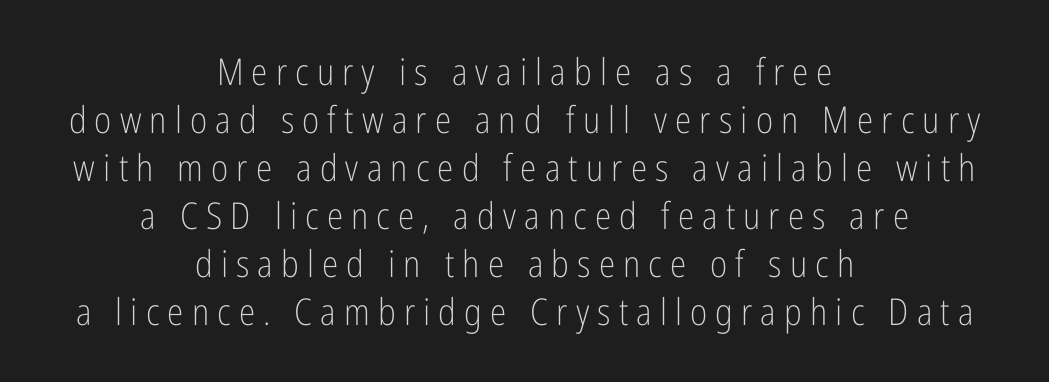
The image shows 37 px light, condensed sans-serif type, upright; set centered, normal line spacing (1.3x), unusually wide letter spacing (+0.22 em), not underlined; low stroke contrast and a medium x-height.
